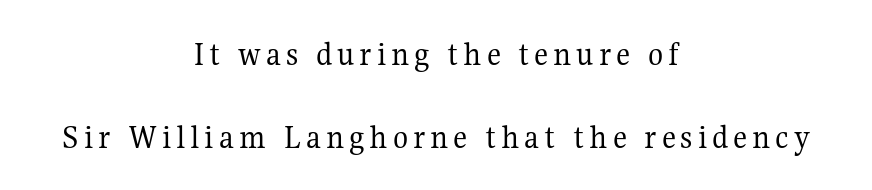
The image shows 35 px regular-weight serif type, upright; set centered, loose line spacing (2.36x), not underlined; medium stroke contrast and a medium x-height.
